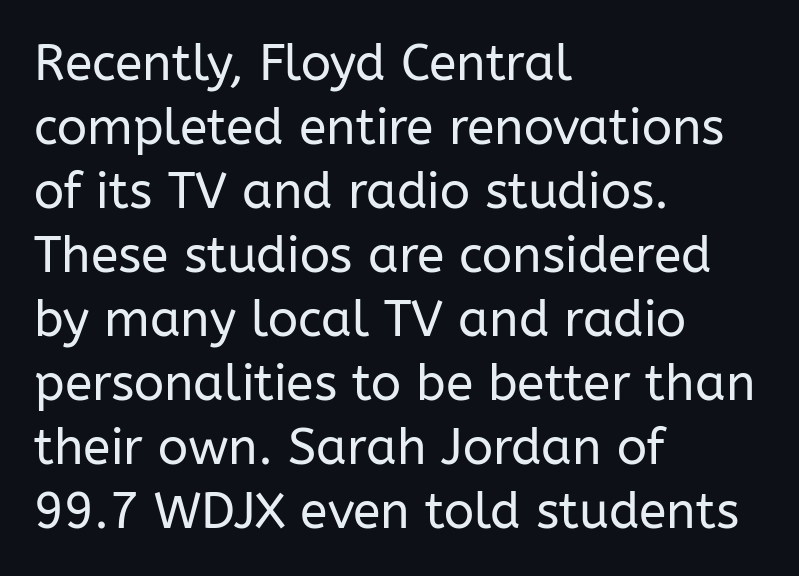
Q: Is the text bold? A: No.
Q: Is the text italic (slanted)? A: No, it is upright.
Q: Is the typeface a serif or a sans-serif typeface? A: Sans-serif.
Q: Is the text underlined? A: No.
Q: How is the paragraph aligned? A: Left-aligned.
Q: Is the spacing between letters normal or unusually wide? A: Normal.
Q: Is the spacing between lines tight, normal or loose? A: Normal.
Q: Width (condensed, normal, or wide)? A: Normal.
Q: Stroke contrast? A: Low.
Q: x-height? A: Medium.
Q: Monospaced? A: No.
